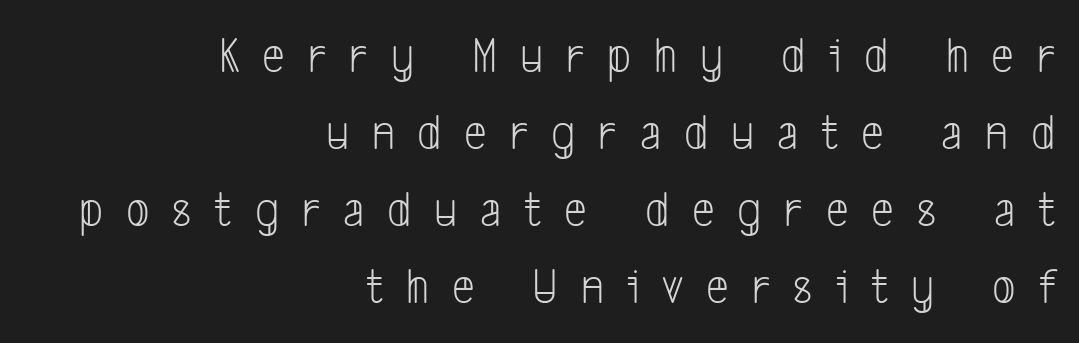
{"serif": "no", "bold": "no", "weight": "light", "width": "condensed", "stroke_contrast": "low", "x_height": "medium", "monospaced": "no", "underline": "no", "align": "right", "line_spacing": "normal", "line_spacing_ratio": 1.51, "letter_spacing": "wide", "letter_spacing_em": 0.45, "glyph_px": 51}
